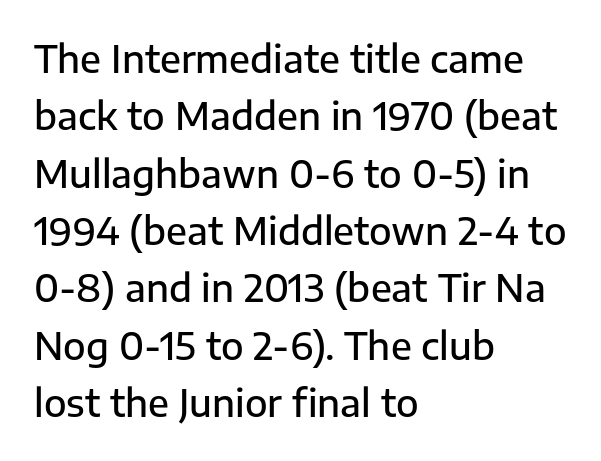
The image shows 37 px semibold sans-serif type, upright; set left-aligned, normal line spacing (1.55x), normal letter spacing, not underlined; low stroke contrast and a medium x-height.
